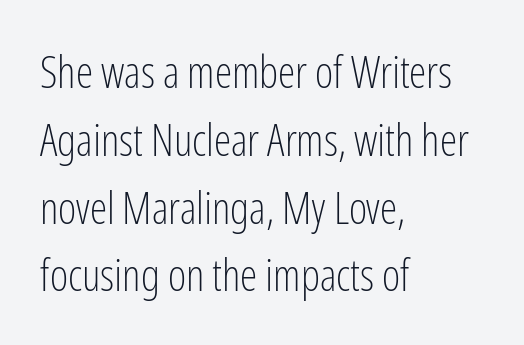
{"serif": "no", "italic": "no", "bold": "no", "weight": "light", "width": "condensed", "stroke_contrast": "low", "x_height": "medium", "monospaced": "no", "underline": "no", "align": "left", "line_spacing": "normal", "line_spacing_ratio": 1.54, "letter_spacing": "normal", "letter_spacing_em": 0.0, "glyph_px": 44}
